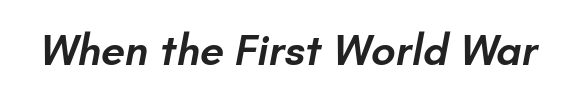
Is this a fixed-width face? No — the glyphs have proportional, varying widths. Unmarked baselines from the first word to the last. Caption: standard tracking, unaltered. The glyphs in this specimen are sans serif. The glyphs have the mass of a demibold cut, below bold.
